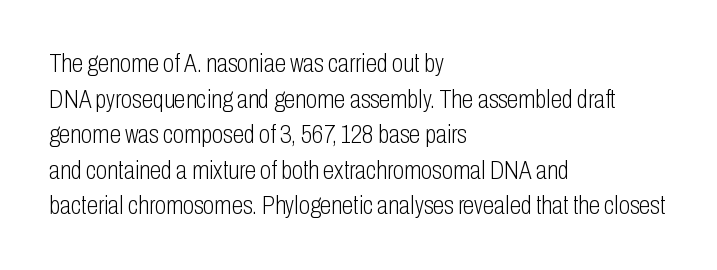
The line texture is even and compact thanks to regular tracking. Honestly, the row spacing looks completely unremarkable. Every row of glyphs begins at an identical x-position on the left. The letters stand straight up with perfectly vertical stems. Stroke thickness stays within the range of a standard reading face or lighter. Unmarked baselines from the first word to the last.
